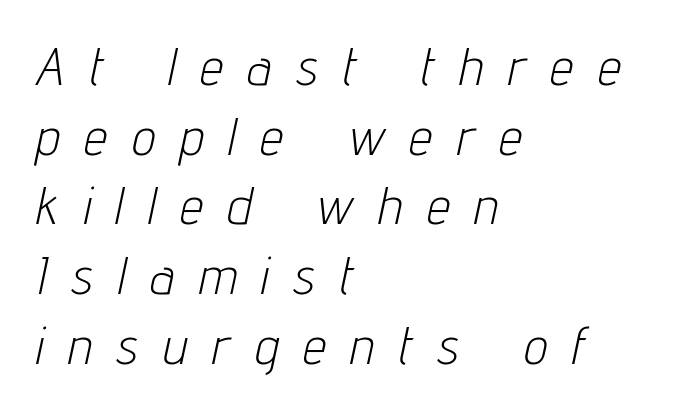
{"italic": "yes", "lean": "right", "slant_degrees": 12, "bold": "no", "weight": "light", "width": "condensed", "stroke_contrast": "low", "x_height": "medium", "monospaced": "no", "underline": "no", "align": "left", "line_spacing": "normal", "line_spacing_ratio": 1.34, "letter_spacing": "wide", "letter_spacing_em": 0.49, "glyph_px": 52}
